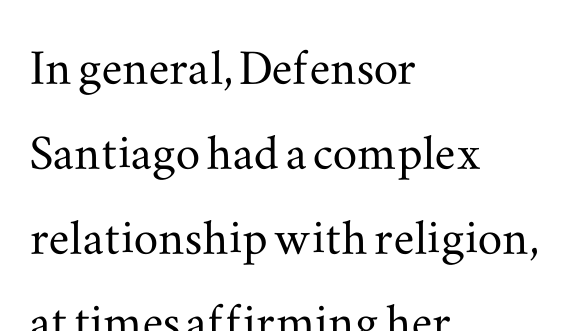
Tracking here is standard; glyphs follow each other at the usual distance. Nobody drew a line under any word here. The rendering uses natural spacing where letterforms have individual widths. Each line starts at the same left margin while the right side varies.
